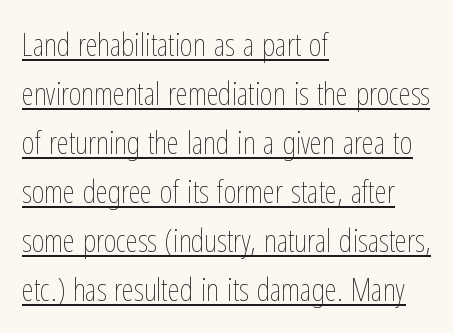
The image shows 31 px thin, condensed type, upright; set left-aligned, normal line spacing (1.58x), normal letter spacing, underlined; low stroke contrast and a medium x-height.
